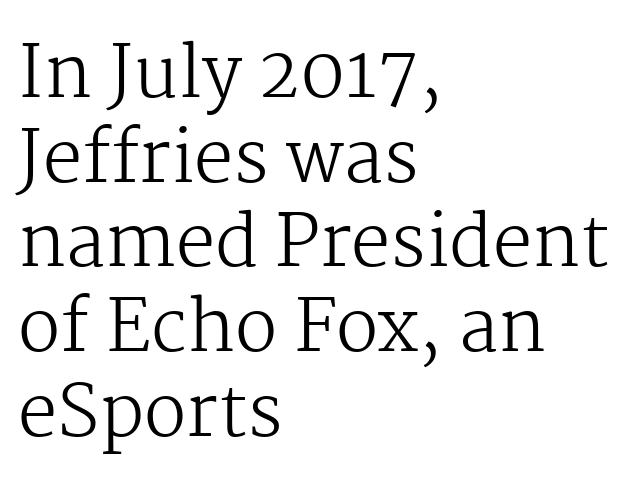
The space beneath each line is pristine and unruled. Default kerning and tracking; the words read as compact shapes. Style check: upright. Horizontally, the lines are justified to the leading edge only.
